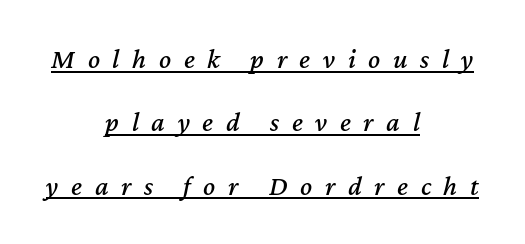
Has an underline been added? It has. You could not count columns in this text — the font is proportionally spaced. Which margin do the lines hug? Neither — every line sits in the middle. What stands out about the letter spacing? Its width — letters are far apart.
